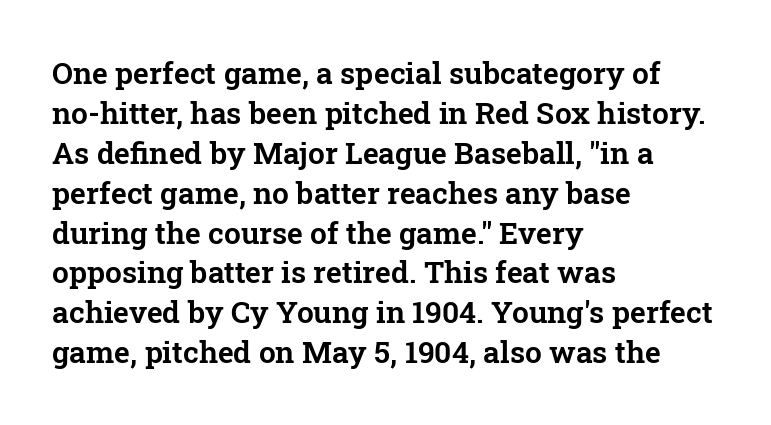
{"serif": "yes", "italic": "no", "width": "normal", "stroke_contrast": "low", "x_height": "medium", "monospaced": "no", "underline": "no", "align": "left", "line_spacing": "normal", "line_spacing_ratio": 1.33, "letter_spacing": "normal", "letter_spacing_em": 0.0, "glyph_px": 30}
